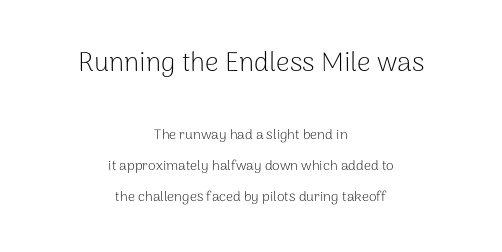
{"italic": "no", "bold": "no", "underline": "no", "align": "center", "line_spacing": "loose", "line_spacing_ratio": 2.21, "letter_spacing": "normal", "letter_spacing_em": 0.0, "larger_block": "first", "size_ratio": 1.93, "glyph_px": 27}
